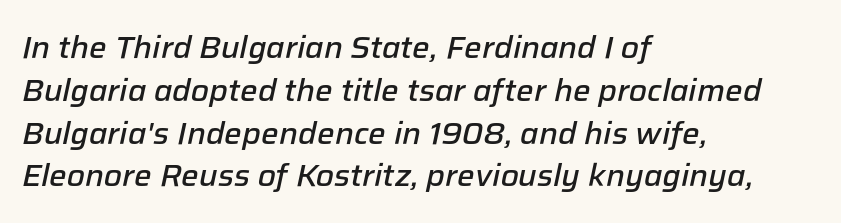
{"italic": "yes", "lean": "right", "slant_degrees": 12, "bold": "semi", "weight": "semibold", "width": "normal", "stroke_contrast": "low", "x_height": "medium", "monospaced": "no", "underline": "no", "align": "left", "line_spacing": "normal", "line_spacing_ratio": 1.38, "letter_spacing": "normal", "letter_spacing_em": 0.0, "glyph_px": 31}
